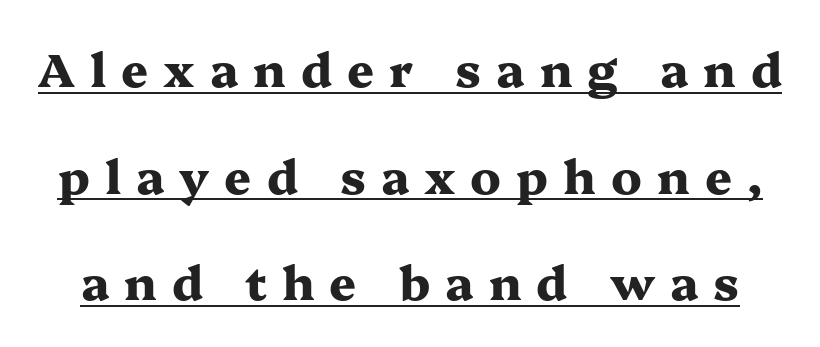
{"serif": "yes", "italic": "no", "bold": "yes", "weight": "heavy", "width": "wide", "stroke_contrast": "medium", "x_height": "medium", "monospaced": "no", "underline": "yes", "line_spacing": "loose", "line_spacing_ratio": 2.27, "letter_spacing": "wide", "letter_spacing_em": 0.32, "glyph_px": 47}
